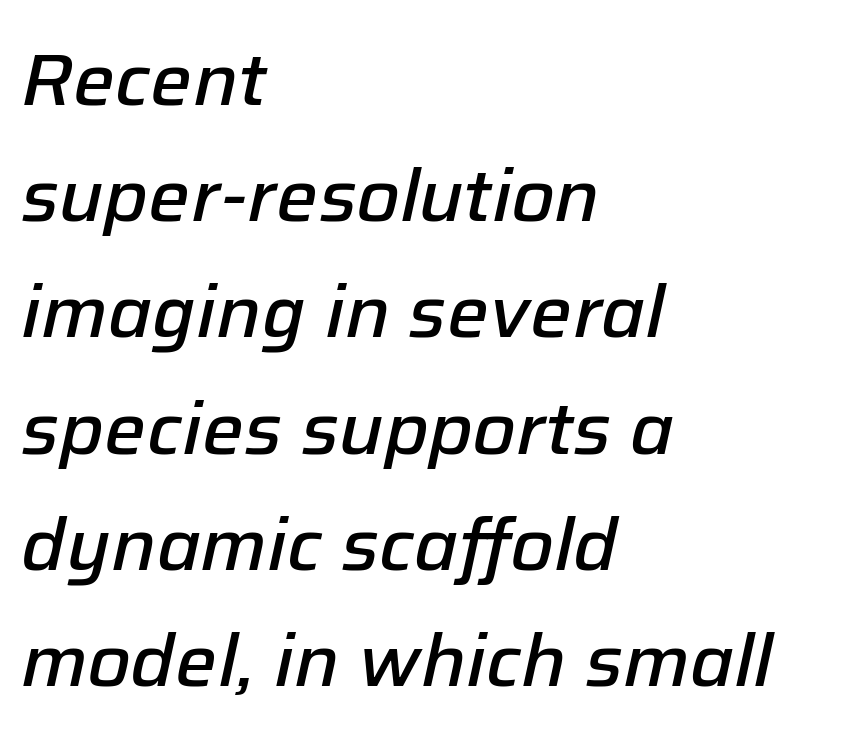
Notice how the stems are inclined rather than vertical — that's the hallmark of italics. Spacing between characters is what you'd get straight out of the box. Successive baselines arrive at the customary interval. The passage shown is semibold, sitting just below true bold. The baseline area is clear.
